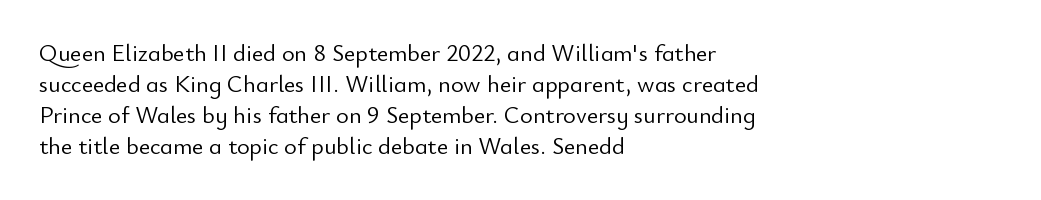
These lines keep a tight, regular rhythm from letter to letter. Notice how descenders clear the ascenders below comfortably — that's standard leading. These lines were composed using upright roman letters. One-word summary of the alignment: left. Nobody drew a line under any word here. The typesetting does not lean heavy: it is not bold.
